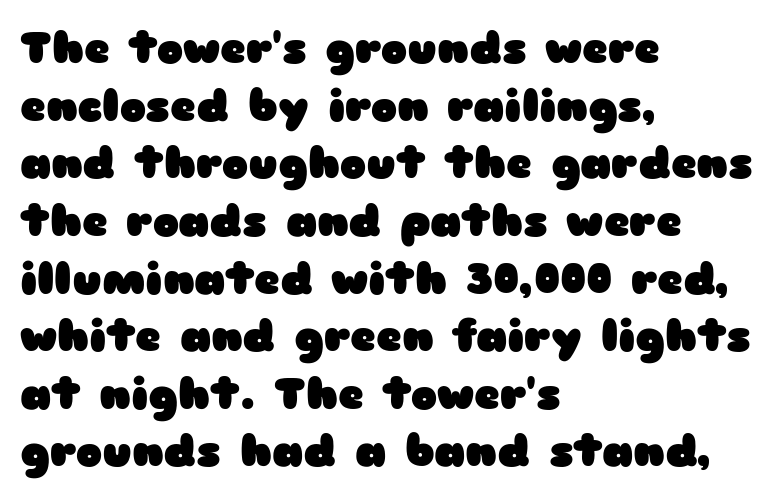
The characters look thick and weighty, a clear bold. The glyphs in this specimen are sans serif. If you measured baseline to baseline, you'd find a middling distance. The line texture is even and compact thanks to regular tracking. Characters remain perfectly vertical along every line.
